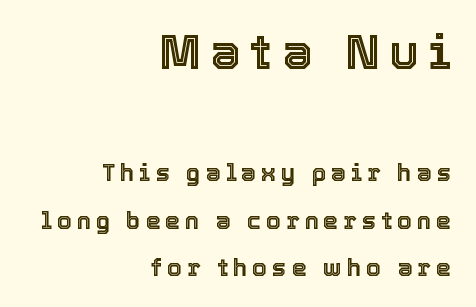
The image shows 48 px text type, upright; set right-aligned, loose line spacing (1.99x), unusually wide letter spacing (+0.2 em), not underlined; the first (top) block is 2.0x larger; a medium x-height.
